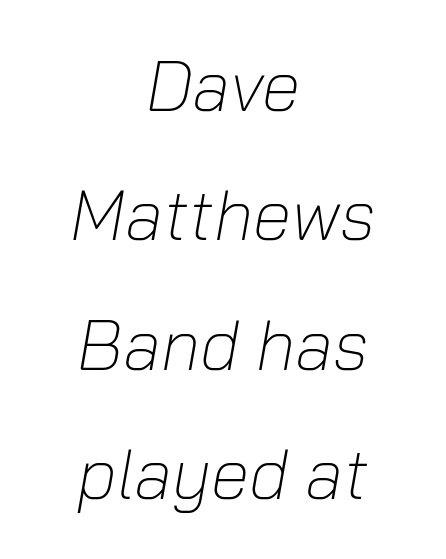
Spacing verdict: proportional, widths tailored to each character. The whole block is typeset with a tilt. The passage shown is not bold in any degree. Horizontal alignment here is central, giving a formal, balanced look.
